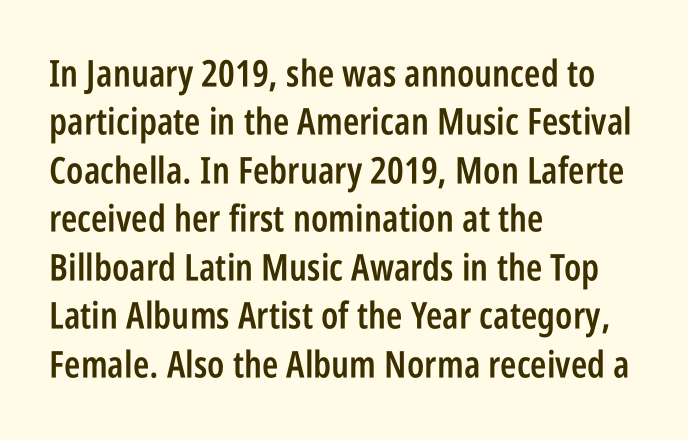
Spacing verdict: proportional, widths tailored to each character. Whoever set this chose a conventional vertical rhythm. Compared with typical body copy, the letter spacing here is the same. Typesetter's note: demi weight, one step under bold. Ordinary non-slanted type is in use.
